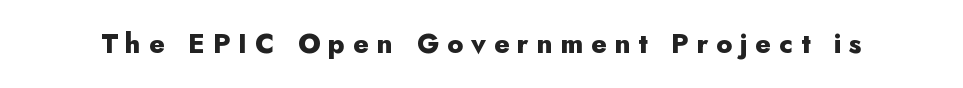
Q: Is the text bold? A: Yes.
Q: Is the text italic (slanted)? A: No, it is upright.
Q: Is the text underlined? A: No.
Q: Is the spacing between letters normal or unusually wide? A: Unusually wide.
